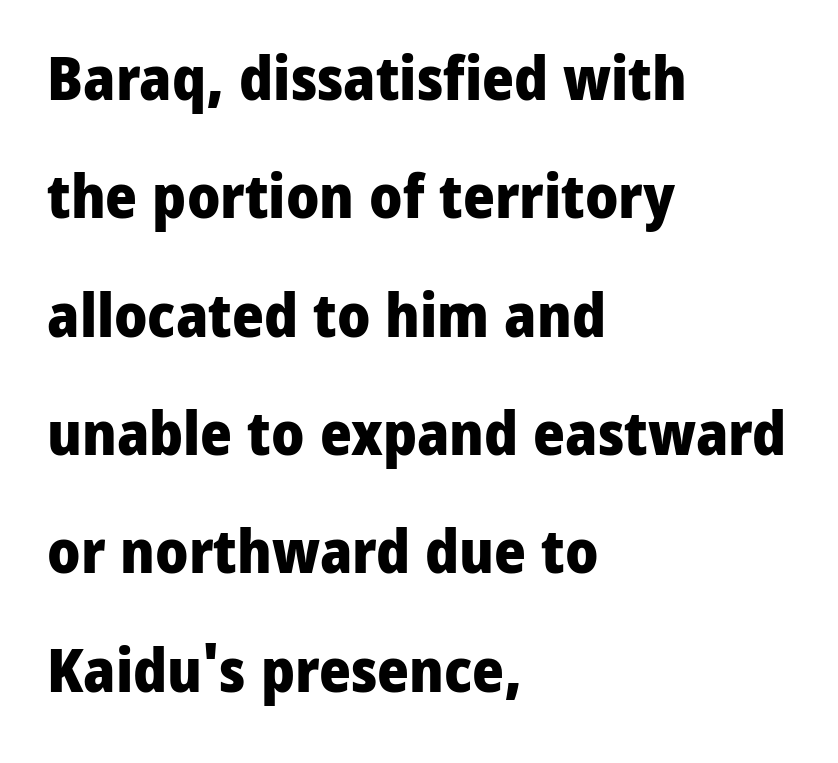
The image shows 61 px heavy sans-serif type, upright; set left-aligned, loose line spacing (1.94x), normal letter spacing, not underlined; low stroke contrast and a medium x-height.
